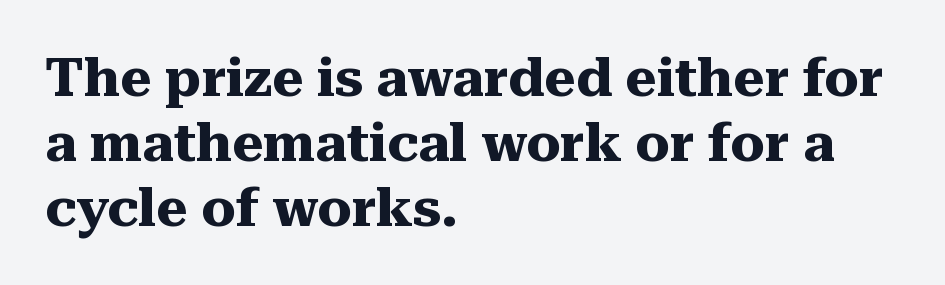
Its strokes are broad and dark, the hallmark of bold type. Old-style or modern, the face here clearly has serifs. These lines are set flush left with a ragged right edge. Between one letter and the next there's only the usual sliver of space.
